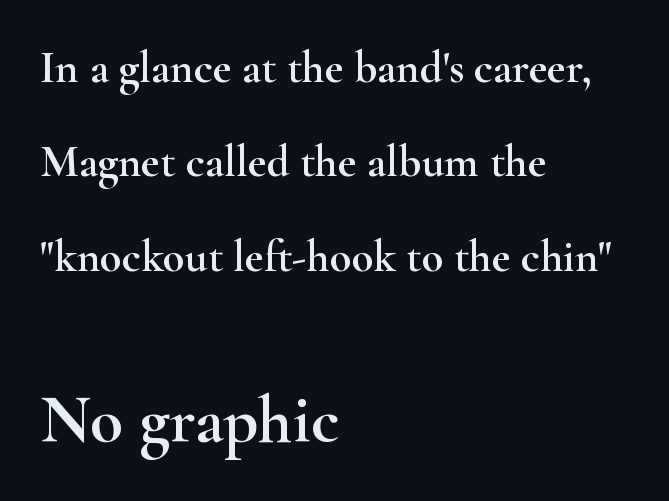
Between these two stacked blocks, the lower one wins on size. If you drew a ruler down the left edge, every line would touch it. Observe the ordinary spacing: letters are neighbours, not strangers. Varying glyph widths throughout — classic text-font behaviour.
